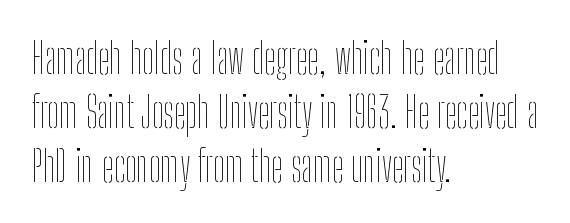
Think of a printed novel: that variable character pitch is what you see here. Each word holds together tightly as a unit, with standard inter-letter gaps. This block has exactly the height ordinary leading produces. You can tell it's not italic because the verticals are truly vertical.
